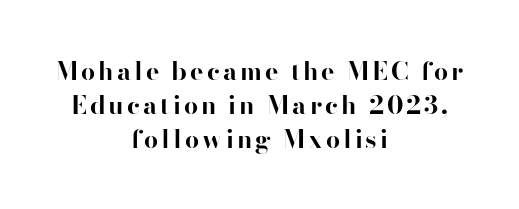
Glance below the letters and you will spot only blank space. The rag falls on both sides of this text block equally. Students, this is bold: see how much ink each stroke carries. This is the regular roman posture of the typeface.
